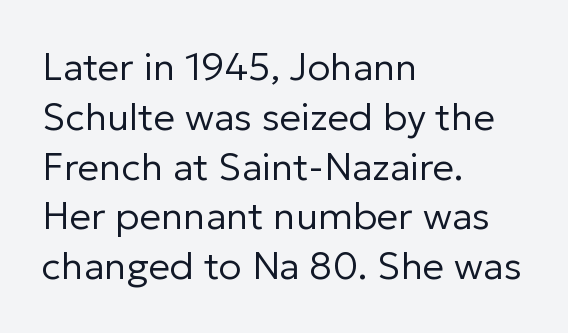
The image shows 38 px regular-weight sans-serif type, upright; set left-aligned, normal line spacing (1.31x), normal letter spacing, not underlined; low stroke contrast and a medium x-height.
